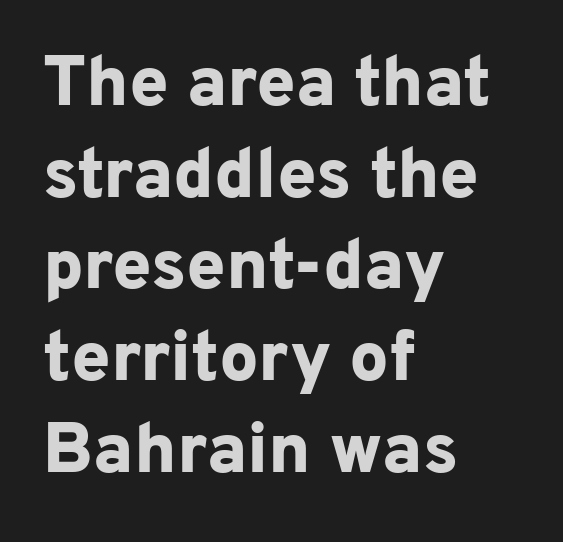
Q: Is the text bold? A: Yes.
Q: Is the text italic (slanted)? A: No, it is upright.
Q: Is the typeface a serif or a sans-serif typeface? A: Sans-serif.
Q: Is the text underlined? A: No.
Q: How is the paragraph aligned? A: Left-aligned.
Q: Is the spacing between letters normal or unusually wide? A: Normal.
Q: Is the spacing between lines tight, normal or loose? A: Normal.
Q: Width (condensed, normal, or wide)? A: Normal.
Q: Stroke contrast? A: Low.
Q: x-height? A: Medium.
Q: Monospaced? A: No.
